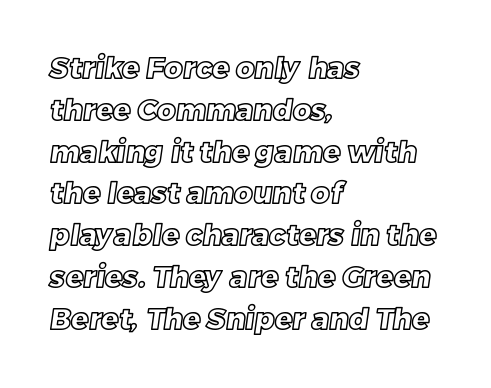
Glance below the letters and you will spot only blank space. Regular leading. Proportional: the letters do not fall into vertical columns. You could call the tracking neutral — neither tight nor loose. Every row of glyphs begins at an identical x-position on the left.
